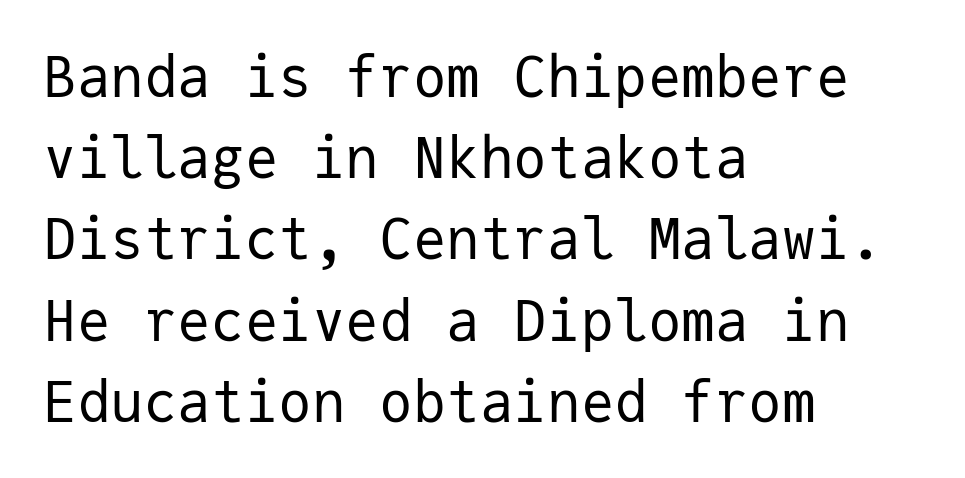
Q: Is the text bold? A: No.
Q: Is the text italic (slanted)? A: No, it is upright.
Q: Is the typeface a serif or a sans-serif typeface? A: Sans-serif.
Q: Is the text underlined? A: No.
Q: How is the paragraph aligned? A: Left-aligned.
Q: Is the spacing between letters normal or unusually wide? A: Normal.
Q: Is the spacing between lines tight, normal or loose? A: Normal.
Q: Width (condensed, normal, or wide)? A: Normal.
Q: Stroke contrast? A: Low.
Q: x-height? A: Medium.
Q: Monospaced? A: Yes.
